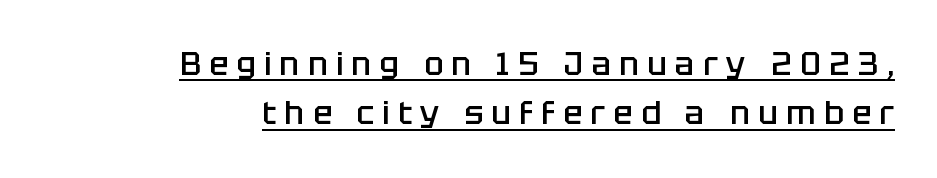
{"serif": "no", "italic": "no", "bold": "semi", "weight": "semibold", "width": "normal", "stroke_contrast": "low", "x_height": "large", "monospaced": "no", "underline": "yes", "align": "right", "line_spacing": "normal", "line_spacing_ratio": 1.54, "letter_spacing": "wide", "letter_spacing_em": 0.26, "glyph_px": 32}
